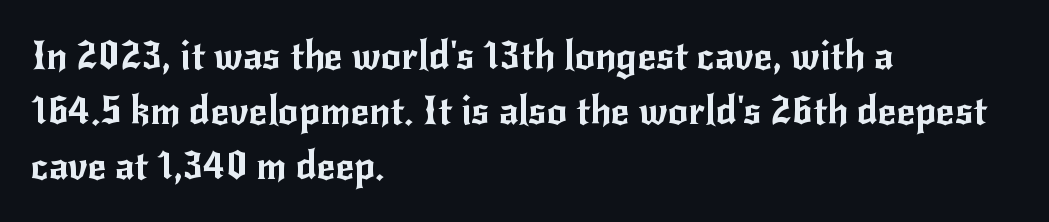
{"serif": "no", "italic": "no", "width": "normal", "stroke_contrast": "low", "x_height": "small", "monospaced": "no", "underline": "no", "align": "left", "line_spacing": "normal", "line_spacing_ratio": 1.37, "letter_spacing": "normal", "letter_spacing_em": 0.0, "glyph_px": 40}
